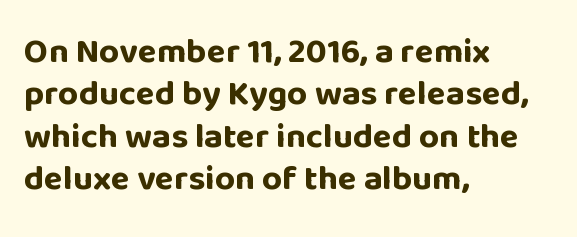
Emphasis by weight is at full strength: bold. There is no visible air inserted between adjacent glyphs. The face used here is a sans, in the tradition of grotesques and geometrics. Style check: upright.
